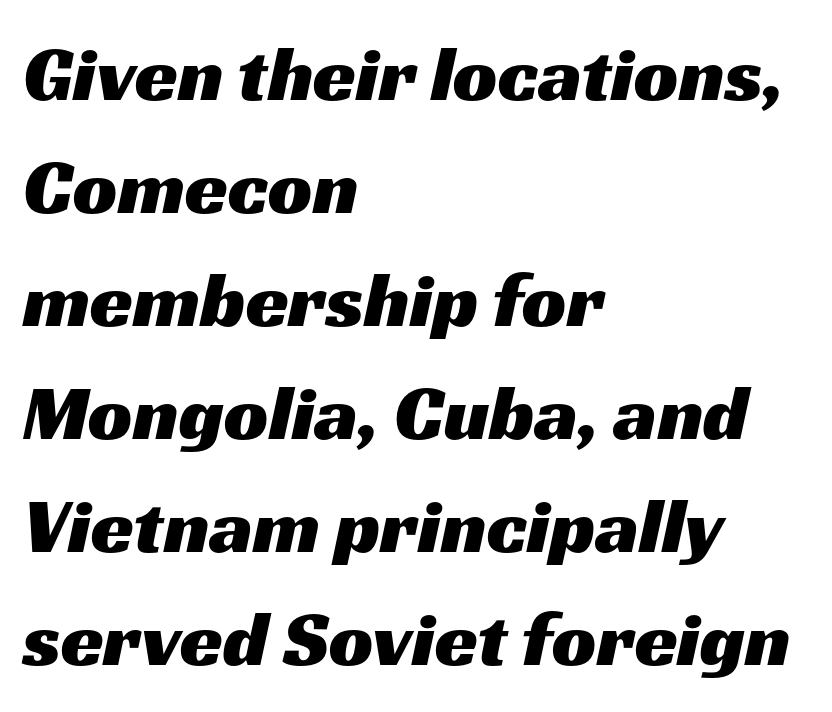
Q: Is the typeface a serif or a sans-serif typeface? A: Sans-serif.
Q: Is the text underlined? A: No.
Q: How is the paragraph aligned? A: Left-aligned.
Q: Is the spacing between letters normal or unusually wide? A: Normal.
Q: Is the spacing between lines tight, normal or loose? A: Normal.
Q: Width (condensed, normal, or wide)? A: Wide.
Q: Stroke contrast? A: Medium.
Q: x-height? A: Medium.
Q: Monospaced? A: No.
